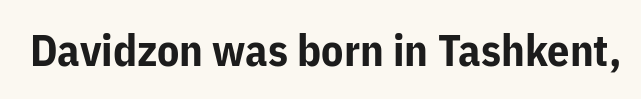
The tracking reads as untouched default to a designer's eye. Only glyphs here, with clear space below each row. The font's upright variant was chosen for this text. Compared with an ordinary text face, these strokes are far heavier — a full bold.
